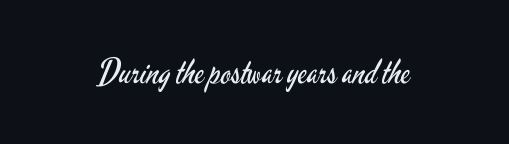
{"serif": "no", "bold": "no", "weight": "regular", "width": "condensed", "stroke_contrast": "low", "x_height": "small", "monospaced": "no", "underline": "no", "letter_spacing": "normal", "letter_spacing_em": 0.0, "glyph_px": 34}
